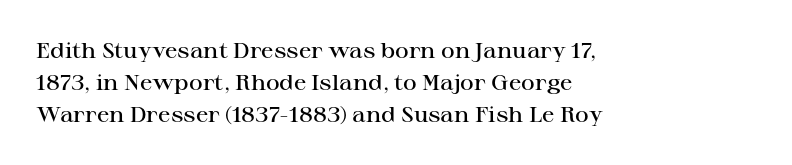
Q: Is the text bold? A: Semi-bold.
Q: Is the text italic (slanted)? A: No, it is upright.
Q: Is the text underlined? A: No.
Q: How is the paragraph aligned? A: Left-aligned.
Q: Is the spacing between letters normal or unusually wide? A: Normal.
Q: Is the spacing between lines tight, normal or loose? A: Normal.
